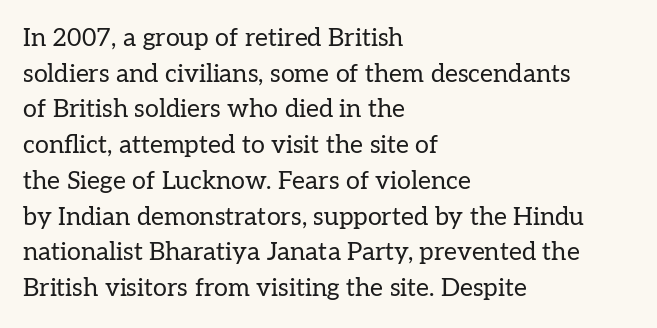
Q: Is the text bold? A: No.
Q: Is the text italic (slanted)? A: No, it is upright.
Q: Is the text underlined? A: No.
Q: How is the paragraph aligned? A: Left-aligned.
Q: Is the spacing between letters normal or unusually wide? A: Normal.
Q: Is the spacing between lines tight, normal or loose? A: Normal.
